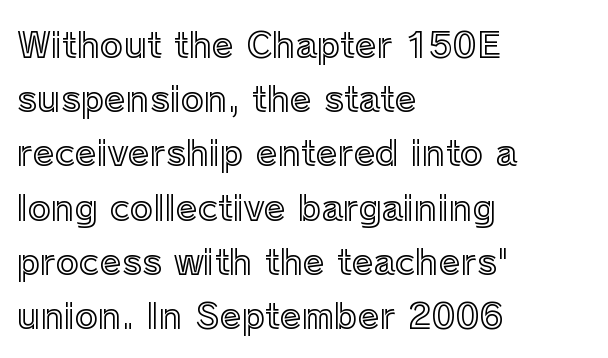
{"italic": "no", "width": "normal", "x_height": "medium", "monospaced": "no", "underline": "no", "align": "left", "line_spacing": "normal", "line_spacing_ratio": 1.55, "letter_spacing": "normal", "letter_spacing_em": 0.0, "glyph_px": 35}
